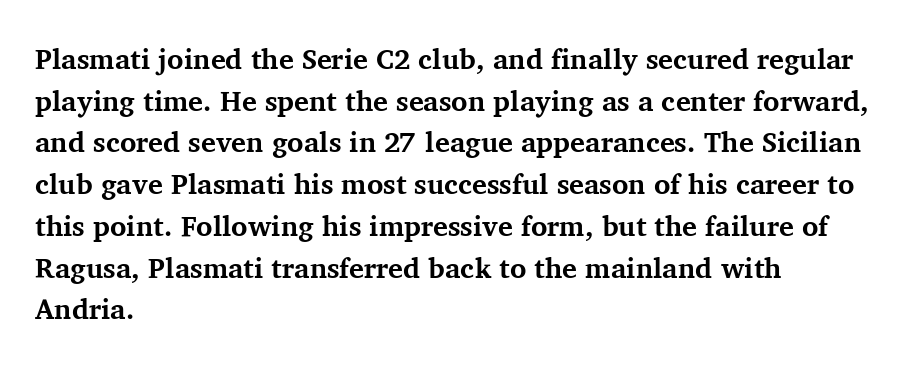
The image shows 28 px bold serif type, upright; set left-aligned, normal line spacing (1.49x), normal letter spacing, not underlined; medium stroke contrast and a medium x-height.
